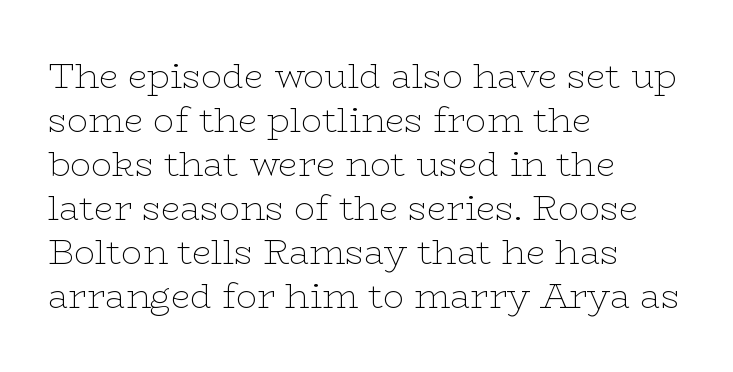
{"serif": "yes", "italic": "no", "bold": "no", "weight": "thin", "width": "wide", "stroke_contrast": "low", "x_height": "medium", "monospaced": "no", "underline": "no", "align": "left", "line_spacing": "normal", "line_spacing_ratio": 1.26, "letter_spacing": "normal", "letter_spacing_em": 0.0, "glyph_px": 35}
